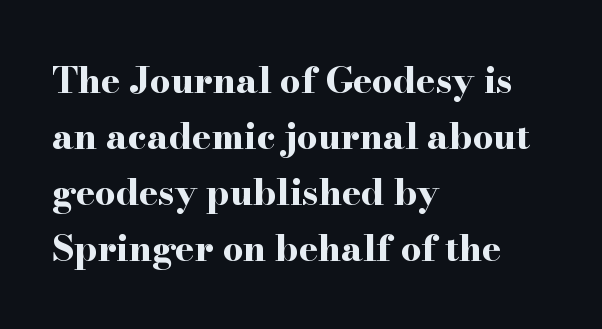
Do the characters align in a grid? No, the font is proportional. Descenders hang freely into open space. Here the glyphs are tracked normally, forming tight word shapes. The font's upright variant was chosen for this text. The line-height multiplier appears to be the usual default.
